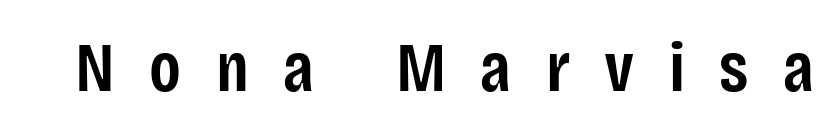
Q: Is the text bold? A: Semi-bold.
Q: Is the text italic (slanted)? A: No, it is upright.
Q: Is the typeface a serif or a sans-serif typeface? A: Sans-serif.
Q: Is the text underlined? A: No.
Q: Is the spacing between letters normal or unusually wide? A: Unusually wide.
Q: Width (condensed, normal, or wide)? A: Condensed.
Q: Stroke contrast? A: Low.
Q: x-height? A: Large.
Q: Monospaced? A: No.
